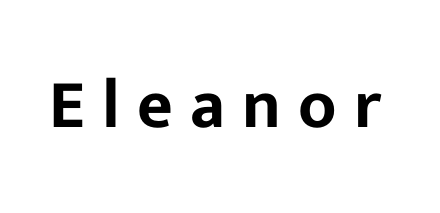
Q: Is the text italic (slanted)? A: No, it is upright.
Q: Is the typeface a serif or a sans-serif typeface? A: Sans-serif.
Q: Is the text underlined? A: No.
Q: Is the spacing between letters normal or unusually wide? A: Unusually wide.
Q: Width (condensed, normal, or wide)? A: Normal.
Q: Stroke contrast? A: Low.
Q: x-height? A: Medium.
Q: Monospaced? A: No.
